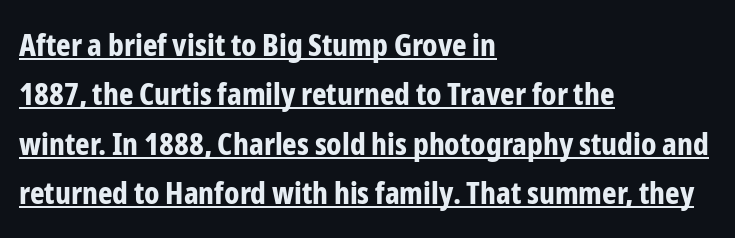
Q: Is the text bold? A: Yes.
Q: Is the text italic (slanted)? A: No, it is upright.
Q: Is the typeface a serif or a sans-serif typeface? A: Sans-serif.
Q: Is the text underlined? A: Yes.
Q: How is the paragraph aligned? A: Left-aligned.
Q: Is the spacing between letters normal or unusually wide? A: Normal.
Q: Is the spacing between lines tight, normal or loose? A: Normal.
Q: Width (condensed, normal, or wide)? A: Condensed.
Q: Stroke contrast? A: Low.
Q: x-height? A: Medium.
Q: Monospaced? A: No.
